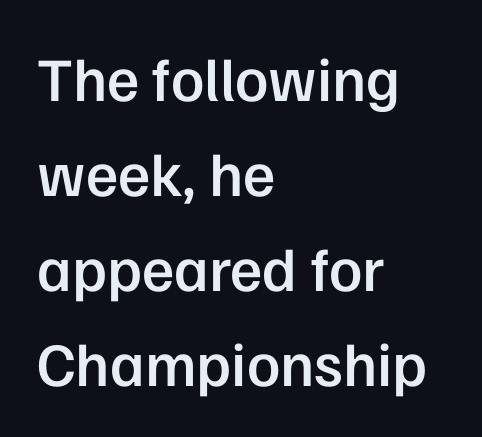
The letters stand straight up with perfectly vertical stems. The letters advance in unequal steps, a hallmark of proportional type. The glyphs are unaccompanied by any horizontal stroke below them. Leading: standard. These lines are composed in type without serifs.
